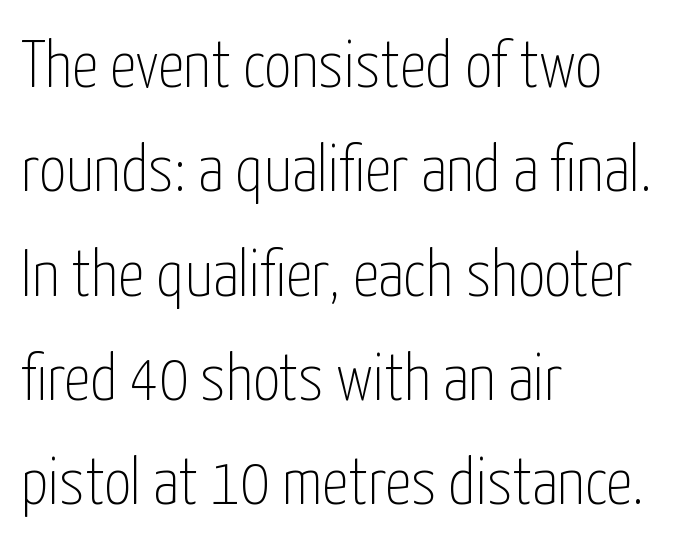
{"serif": "no", "italic": "no", "bold": "no", "weight": "thin", "width": "condensed", "stroke_contrast": "low", "x_height": "medium", "monospaced": "no", "underline": "no", "align": "left", "line_spacing": "normal", "line_spacing_ratio": 1.58, "letter_spacing": "normal", "letter_spacing_em": 0.0, "glyph_px": 66}
